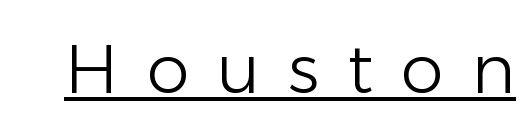
The image shows 68 px light sans-serif type, upright; set unusually wide letter spacing (+0.41 em), underlined; low stroke contrast and a medium x-height.
